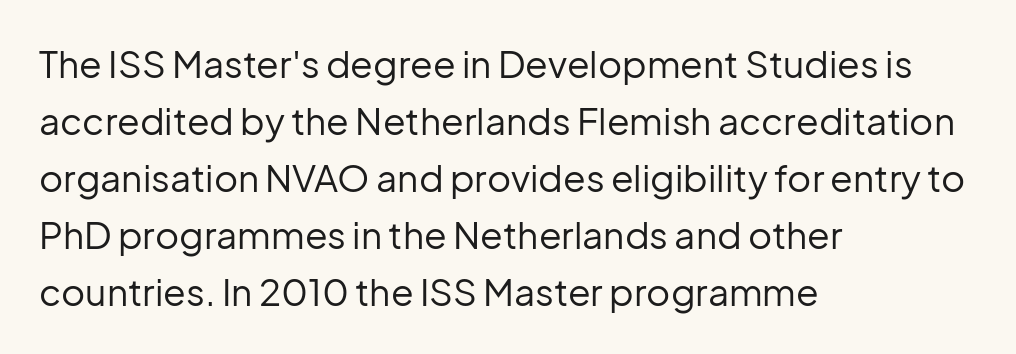
Q: Is the text bold? A: No.
Q: Is the text italic (slanted)? A: No, it is upright.
Q: Is the typeface a serif or a sans-serif typeface? A: Sans-serif.
Q: Is the text underlined? A: No.
Q: How is the paragraph aligned? A: Left-aligned.
Q: Is the spacing between letters normal or unusually wide? A: Normal.
Q: Is the spacing between lines tight, normal or loose? A: Normal.
Q: Width (condensed, normal, or wide)? A: Normal.
Q: Stroke contrast? A: Low.
Q: x-height? A: Medium.
Q: Monospaced? A: No.
